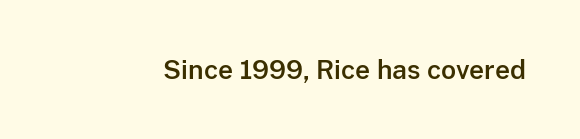
{"italic": "no", "underline": "no", "letter_spacing": "normal", "letter_spacing_em": 0.0, "glyph_px": 26}
